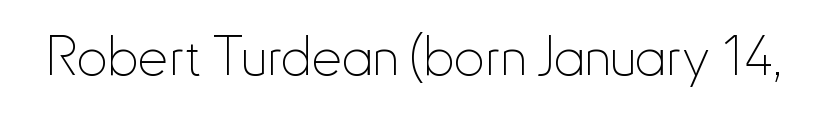
Letters have the restrained weight of plain body copy at most. Check the space under the baseline: it is left empty. A typesetter would mark this as roman, not italic. Check where the strokes stop: nothing finishes them off — pure sans.
